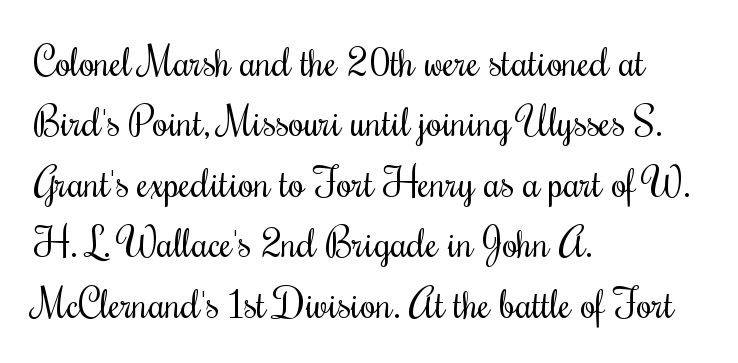
Q: Is the text bold? A: No.
Q: Is the text italic (slanted)? A: Yes.
Q: Is the typeface a serif or a sans-serif typeface? A: Serif.
Q: Is the text underlined? A: No.
Q: How is the paragraph aligned? A: Left-aligned.
Q: Is the spacing between letters normal or unusually wide? A: Normal.
Q: Is the spacing between lines tight, normal or loose? A: Normal.
Q: Width (condensed, normal, or wide)? A: Condensed.
Q: Stroke contrast? A: Medium.
Q: x-height? A: Small.
Q: Monospaced? A: No.
